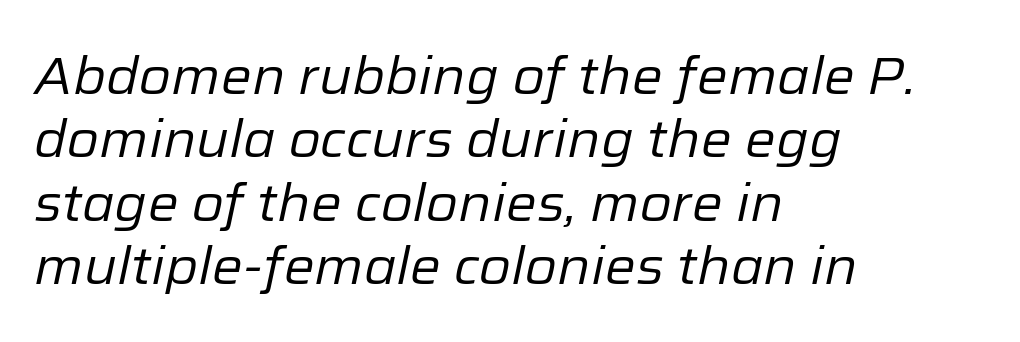
Glance below the letters and you will spot only blank space. Is the type slanted? Yes — the strokes lean at a clear angle. Teacher's note: observe the even left margin — that is flush-left alignment. The letterforms sit shoulder to shoulder at normal distance. Looks like regular typesetting: each glyph gets only the width it needs. Caption: face not bold, strokes unweighted.
